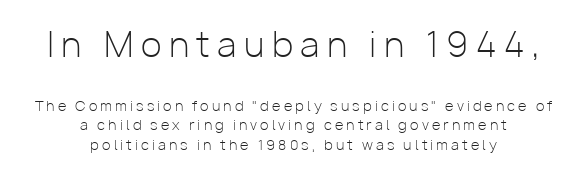
The image shows 34 px light sans-serif type, upright; set centered, normal line spacing (1.38x), unusually wide letter spacing (+0.22 em), not underlined; the first (top) block is 2.43x larger; low stroke contrast and a medium x-height.
